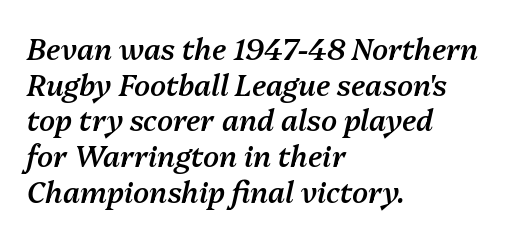
The image shows 29 px semibold type, italic (leaning right); set left-aligned, line spacing 1.23x, normal letter spacing, not underlined; medium stroke contrast and a medium x-height.
